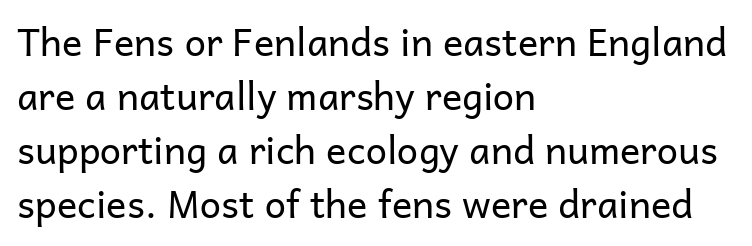
Q: Is the text bold? A: No.
Q: Is the text italic (slanted)? A: No, it is upright.
Q: Is the typeface a serif or a sans-serif typeface? A: Sans-serif.
Q: Is the text underlined? A: No.
Q: How is the paragraph aligned? A: Left-aligned.
Q: Is the spacing between letters normal or unusually wide? A: Normal.
Q: Is the spacing between lines tight, normal or loose? A: Normal.
Q: Width (condensed, normal, or wide)? A: Normal.
Q: Stroke contrast? A: Low.
Q: x-height? A: Medium.
Q: Monospaced? A: No.
